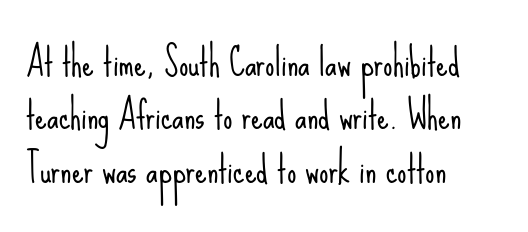
Q: Is the text bold? A: No.
Q: Is the text italic (slanted)? A: No, it is upright.
Q: Is the typeface a serif or a sans-serif typeface? A: Sans-serif.
Q: Is the text underlined? A: No.
Q: How is the paragraph aligned? A: Left-aligned.
Q: Is the spacing between letters normal or unusually wide? A: Normal.
Q: Is the spacing between lines tight, normal or loose? A: Normal.
Q: Width (condensed, normal, or wide)? A: Condensed.
Q: Stroke contrast? A: Low.
Q: x-height? A: Small.
Q: Monospaced? A: No.
